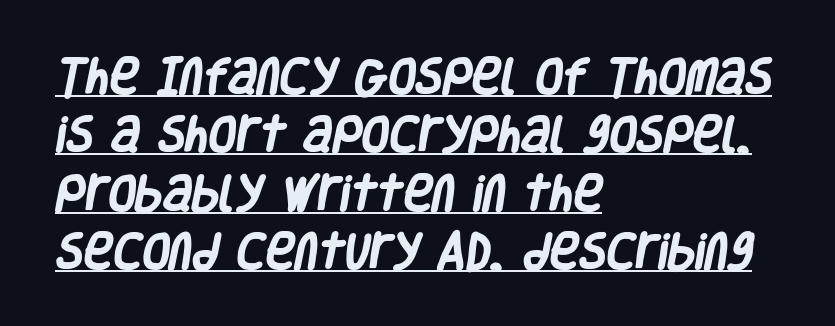
The designer went with a sans here, leaving each stem footless. There is no visible air inserted between adjacent glyphs. Note the varied advance widths — an 'i' is clearly narrower than an 'm'. Students, this is bold: see how much ink each stroke carries.
